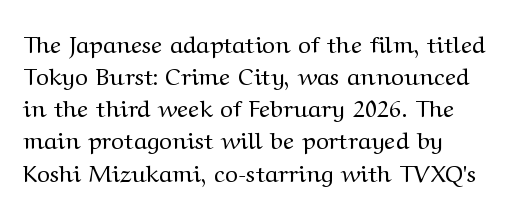
The image shows 24 px text type, upright; set left-aligned, normal line spacing (1.34x), normal letter spacing, not underlined.
